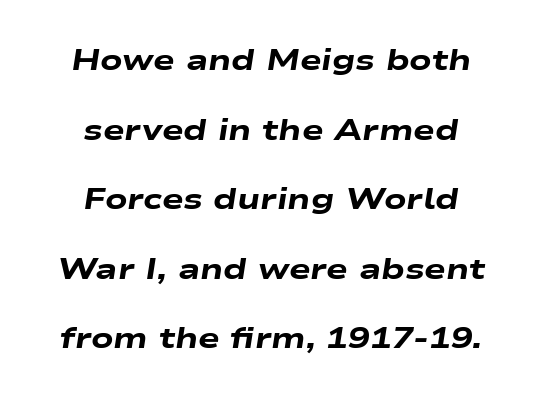
Q: Is the text bold? A: Yes.
Q: Is the text italic (slanted)? A: Yes, it leans right by about 9 degrees.
Q: Is the text underlined? A: No.
Q: How is the paragraph aligned? A: Centered.
Q: Is the spacing between letters normal or unusually wide? A: Normal.
Q: Is the spacing between lines tight, normal or loose? A: Loose.
Q: Width (condensed, normal, or wide)? A: Wide.
Q: Stroke contrast? A: Low.
Q: x-height? A: Medium.
Q: Monospaced? A: No.
